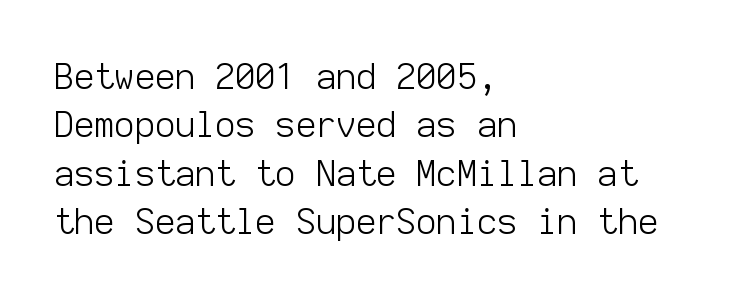
The image shows 35 px light sans-serif type, upright, monospaced; set left-aligned, normal line spacing (1.38x), normal letter spacing, not underlined; low stroke contrast and a medium x-height.
